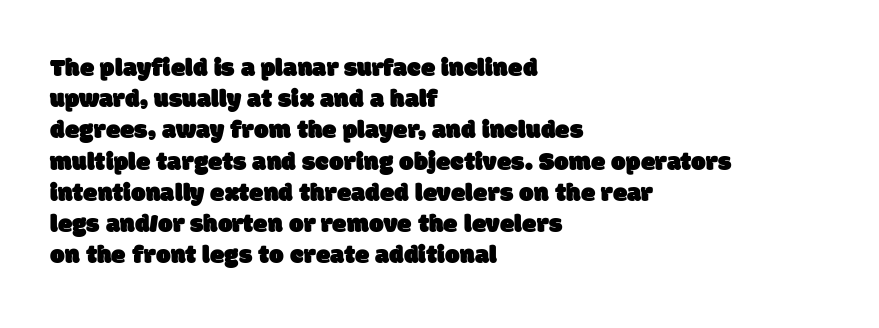
Q: Is the text underlined? A: No.
Q: How is the paragraph aligned? A: Left-aligned.
Q: Is the spacing between letters normal or unusually wide? A: Normal.
